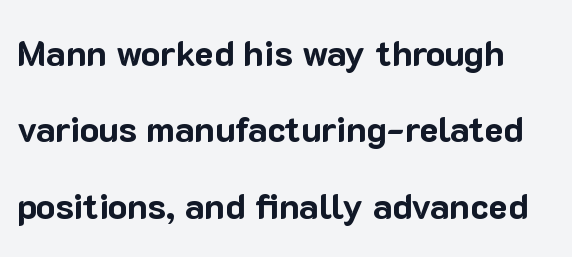
Q: Is the text bold? A: Yes.
Q: Is the text italic (slanted)? A: No, it is upright.
Q: Is the typeface a serif or a sans-serif typeface? A: Sans-serif.
Q: Is the text underlined? A: No.
Q: Is the spacing between letters normal or unusually wide? A: Normal.
Q: Is the spacing between lines tight, normal or loose? A: Loose.
Q: Width (condensed, normal, or wide)? A: Normal.
Q: Stroke contrast? A: Low.
Q: x-height? A: Medium.
Q: Monospaced? A: No.
